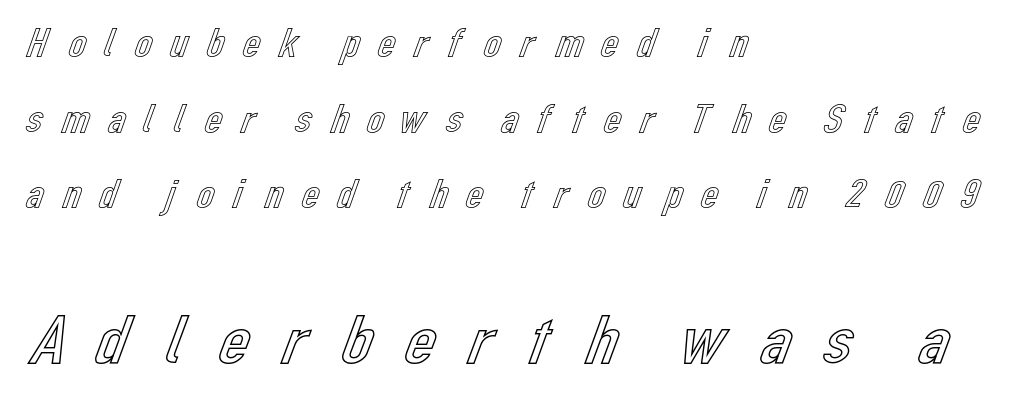
{"width": "normal", "x_height": "medium", "monospaced": "no", "underline": "no", "align": "left", "line_spacing_ratio": 1.89, "letter_spacing": "wide", "letter_spacing_em": 0.34, "larger_block": "second", "size_ratio": 1.75, "glyph_px": 70}
